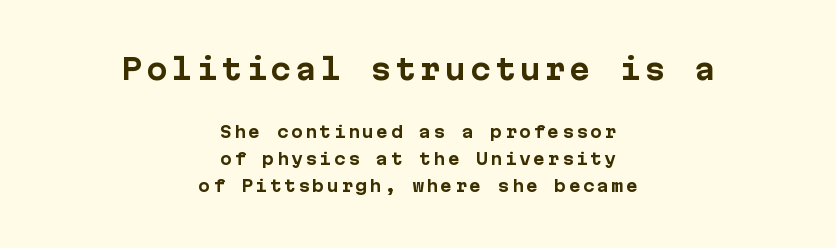
{"serif": "no", "italic": "no", "bold": "yes", "weight": "bold", "width": "normal", "stroke_contrast": "low", "x_height": "medium", "underline": "no", "align": "center", "line_spacing": "normal", "line_spacing_ratio": 1.69, "larger_block": "first", "size_ratio": 1.75, "glyph_px": 28}
